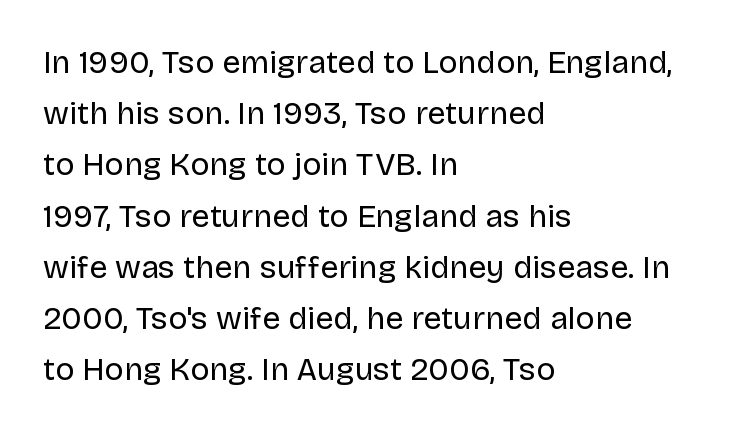
The image shows 32 px regular-weight sans-serif type, upright; set left-aligned, normal line spacing (1.6x), normal letter spacing, not underlined; low stroke contrast and a large x-height.
